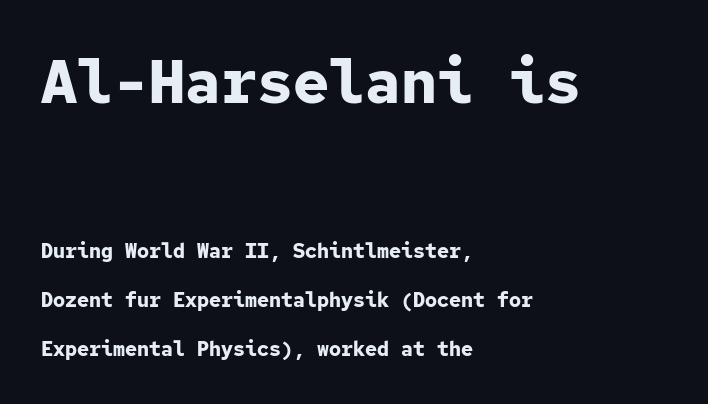
{"serif": "no", "italic": "no", "bold": "yes", "weight": "bold", "width": "normal", "stroke_contrast": "low", "x_height": "medium", "monospaced": "yes", "underline": "no", "align": "left", "line_spacing": "loose", "line_spacing_ratio": 2.46, "letter_spacing": "normal", "letter_spacing_em": 0.0, "larger_block": "first", "size_ratio": 3.0, "glyph_px": 60}
